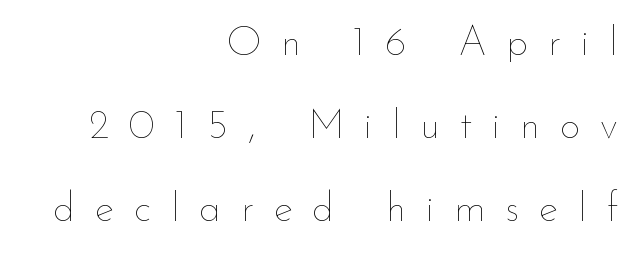
Q: Is the text bold? A: No.
Q: Is the text italic (slanted)? A: No, it is upright.
Q: Is the text underlined? A: No.
Q: How is the paragraph aligned? A: Right-aligned.
Q: Is the spacing between letters normal or unusually wide? A: Unusually wide.
Q: Is the spacing between lines tight, normal or loose? A: Loose.
Q: Width (condensed, normal, or wide)? A: Normal.
Q: Stroke contrast? A: Low.
Q: x-height? A: Small.
Q: Monospaced? A: No.
